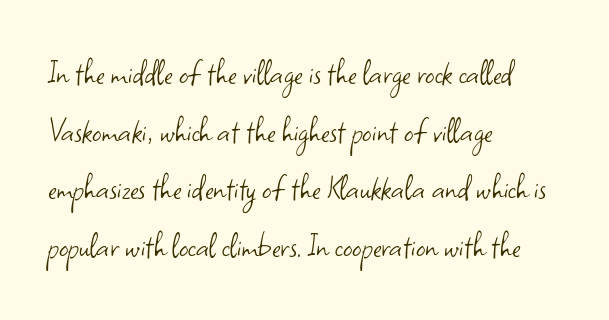
{"serif": "no", "bold": "no", "weight": "light", "width": "normal", "stroke_contrast": "low", "x_height": "small", "monospaced": "no", "underline": "no", "align": "left", "line_spacing": "normal", "line_spacing_ratio": 1.56, "letter_spacing": "normal", "letter_spacing_em": 0.0, "glyph_px": 37}
